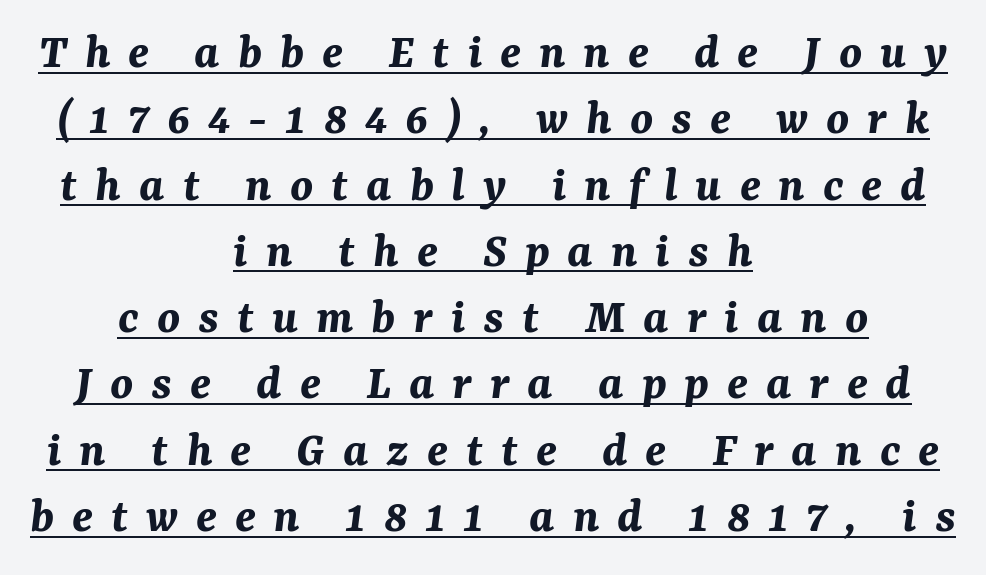
The image shows 51 px bold type, italic (leaning right); set centered, normal line spacing (1.3x), unusually wide letter spacing (+0.35 em), underlined; medium stroke contrast and a medium x-height.
